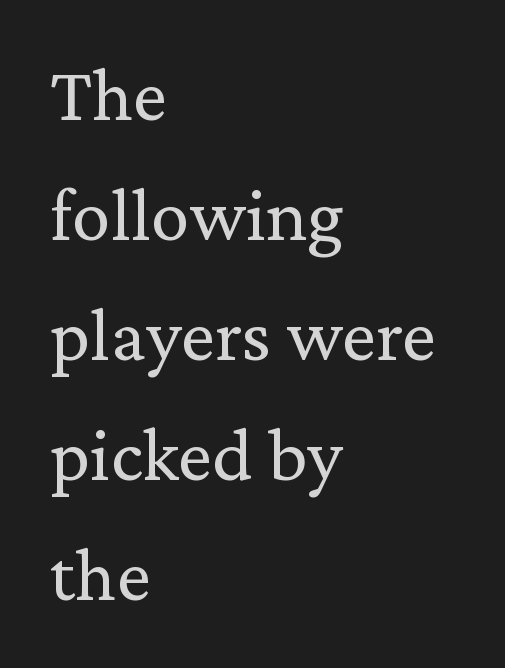
The image shows 77 px regular-weight serif type, upright; set left-aligned, normal line spacing (1.56x), normal letter spacing, not underlined; low stroke contrast and a medium x-height.
